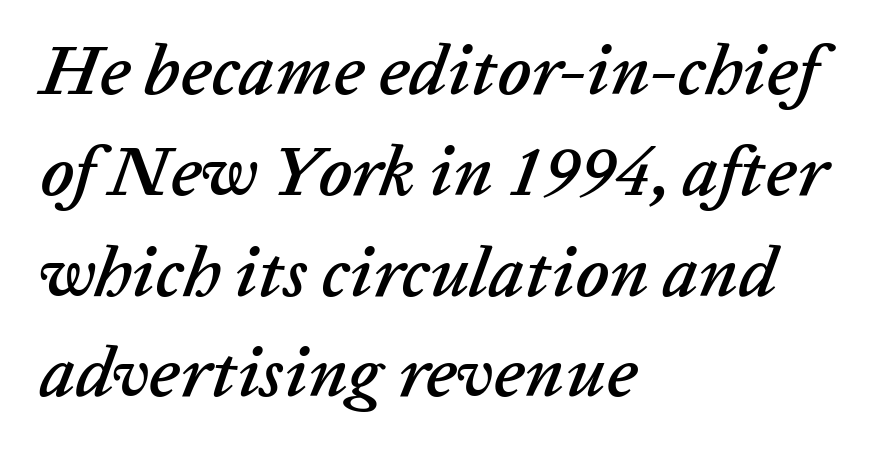
The image shows 71 px text type, italic (leaning right); set left-aligned, normal line spacing (1.42x), normal letter spacing, not underlined; low stroke contrast and a medium x-height.
